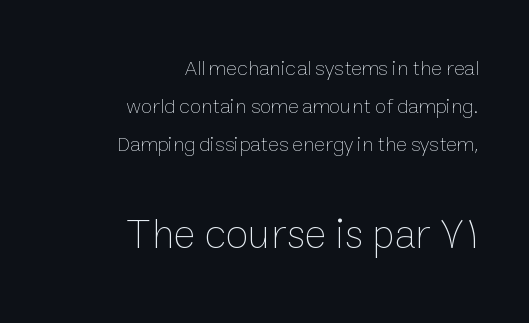
{"italic": "no", "bold": "no", "weight": "thin", "width": "normal", "stroke_contrast": "low", "x_height": "medium", "monospaced": "no", "underline": "no", "align": "right", "line_spacing_ratio": 1.81, "letter_spacing": "normal", "letter_spacing_em": 0.0, "larger_block": "second", "size_ratio": 2.0, "glyph_px": 42}
